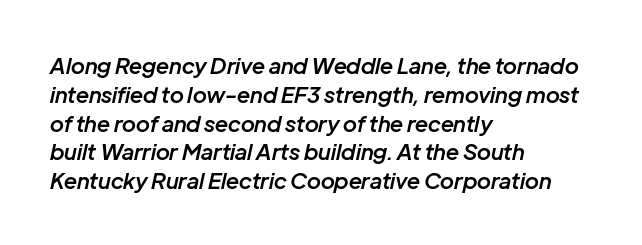
Nothing unusual about the tracking: characters are spaced as the font intends. These lines were composed using italics. Normally led — the rows are evenly, conventionally spaced. The glyphs are unaccompanied by any horizontal stroke below them. Set as a demibold, roughly 600 on the weight scale.
